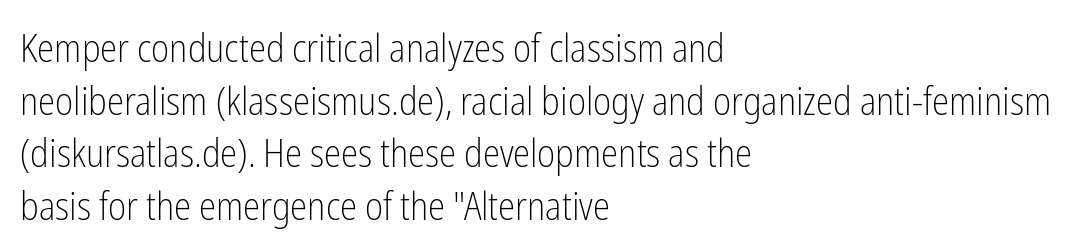
{"serif": "no", "italic": "no", "bold": "no", "weight": "light", "width": "condensed", "stroke_contrast": "low", "x_height": "medium", "monospaced": "no", "underline": "no", "align": "left", "line_spacing": "normal", "line_spacing_ratio": 1.35, "letter_spacing": "normal", "letter_spacing_em": 0.0, "glyph_px": 39}
